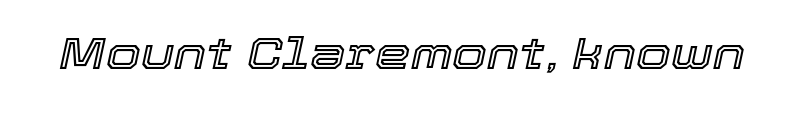
Is this a fixed-width face? No — the glyphs have proportional, varying widths. Designer's note — italics engaged. These lines keep a tight, regular rhythm from letter to letter. Any mark beneath the type? The region is blank.
